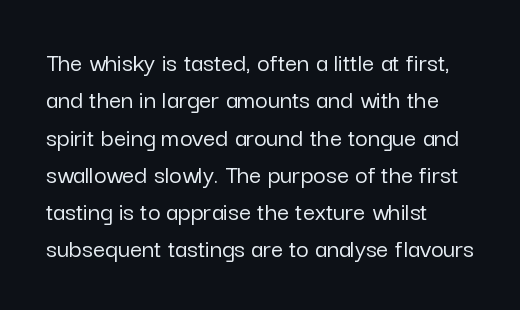
{"italic": "no", "underline": "no", "align": "left", "line_spacing": "normal", "line_spacing_ratio": 1.38, "letter_spacing": "normal", "letter_spacing_em": 0.0, "glyph_px": 27}
